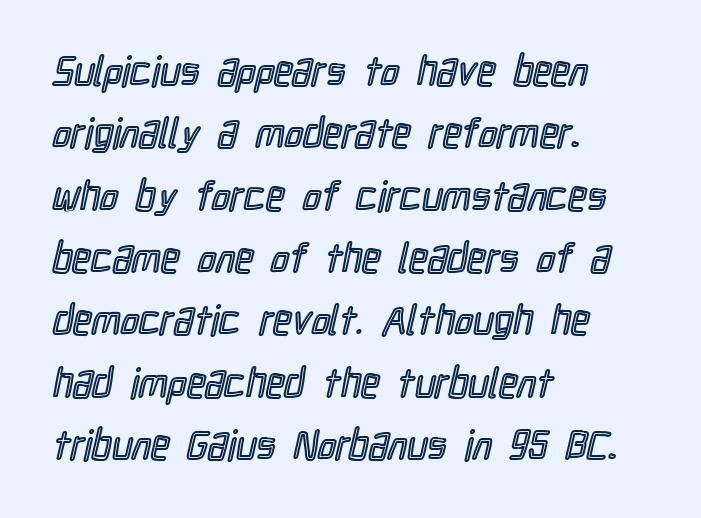
Is the letter spacing exaggerated? No — it looks like the ordinary default. Varying glyph widths throughout — classic text-font behaviour. Teacher's note: observe the even left margin — that is flush-left alignment. A clean baseline with only descenders dipping below it.
